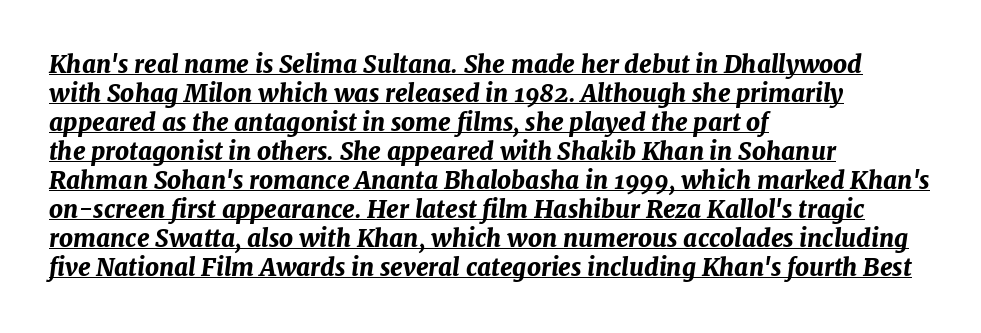
{"italic": "yes", "lean": "right", "slant_degrees": 7, "bold": "yes", "underline": "yes", "align": "left", "line_spacing_ratio": 1.21, "letter_spacing": "normal", "letter_spacing_em": 0.0, "glyph_px": 24}
